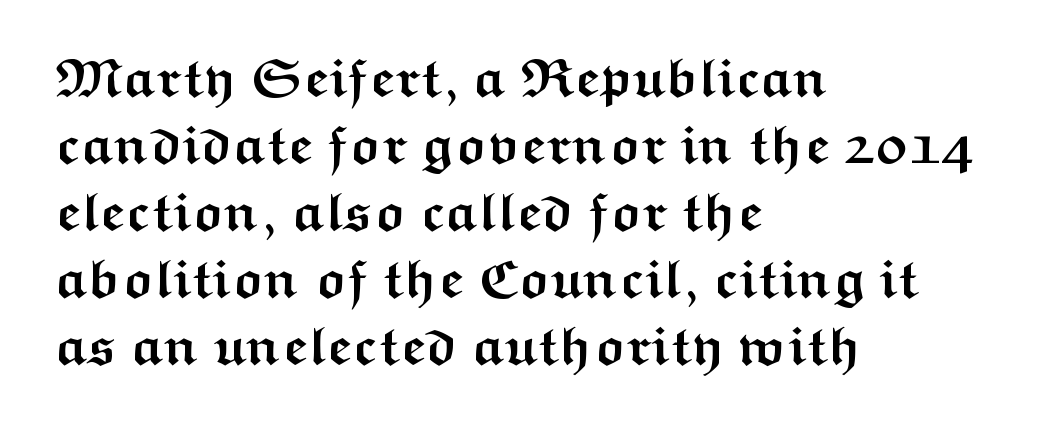
The passage shown is typed in a proportional face where columns would drift. In terms of letterform style, serifs are entirely absent. Compared with a centered layout, this one pins lines to the left instead. Characters follow at the spacing the type designer built in. Each glyph is drawn with heavy, bold strokes. This rendering features lettering with no underline.
